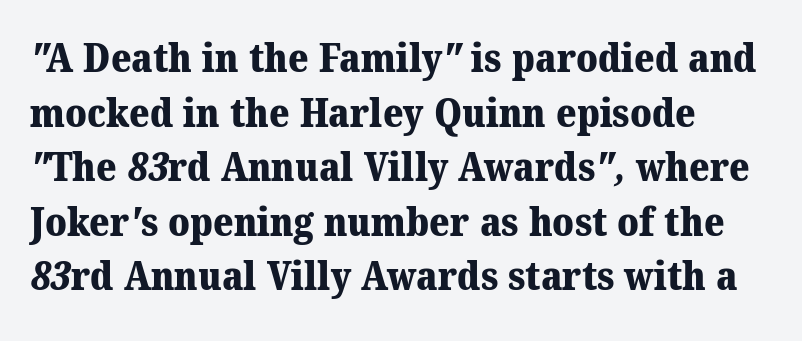
Q: Is the text bold? A: Yes.
Q: Is the typeface a serif or a sans-serif typeface? A: Serif.
Q: Is the text underlined? A: No.
Q: How is the paragraph aligned? A: Left-aligned.
Q: Is the spacing between letters normal or unusually wide? A: Normal.
Q: Is the spacing between lines tight, normal or loose? A: Normal.
Q: Width (condensed, normal, or wide)? A: Normal.
Q: Stroke contrast? A: Medium.
Q: x-height? A: Medium.
Q: Monospaced? A: No.
